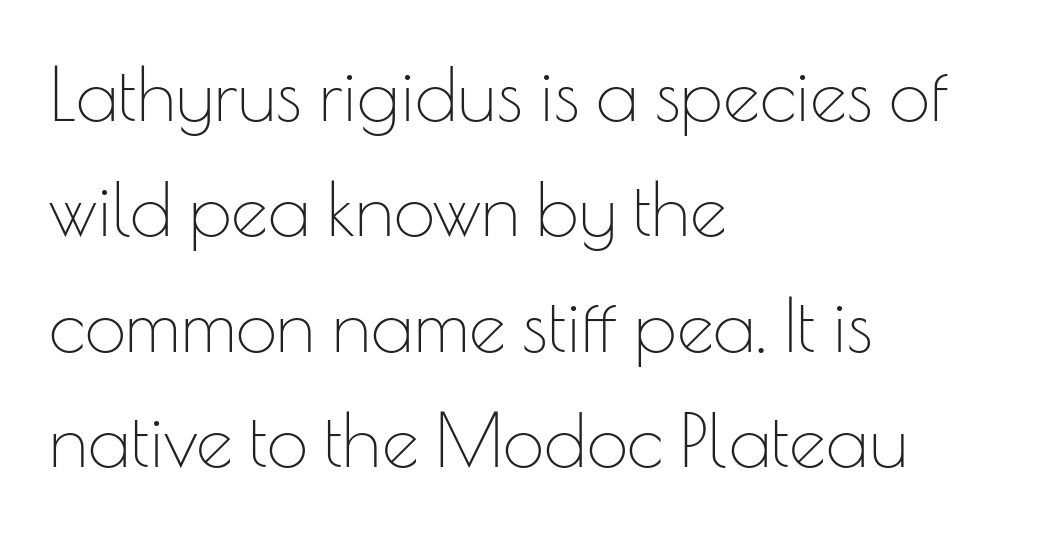
Q: Is the text bold? A: No.
Q: Is the text italic (slanted)? A: No, it is upright.
Q: Is the typeface a serif or a sans-serif typeface? A: Sans-serif.
Q: Is the text underlined? A: No.
Q: How is the paragraph aligned? A: Left-aligned.
Q: Is the spacing between letters normal or unusually wide? A: Normal.
Q: Is the spacing between lines tight, normal or loose? A: Normal.
Q: Width (condensed, normal, or wide)? A: Normal.
Q: Stroke contrast? A: Low.
Q: x-height? A: Small.
Q: Monospaced? A: No.
